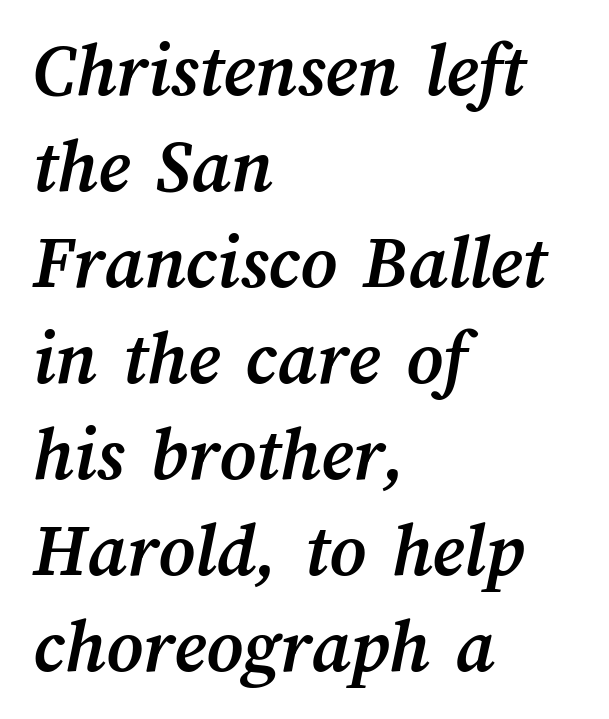
{"bold": "yes", "weight": "semibold", "width": "normal", "stroke_contrast": "medium", "x_height": "medium", "monospaced": "no", "underline": "no", "align": "left", "line_spacing_ratio": 1.23, "letter_spacing": "normal", "letter_spacing_em": 0.0, "glyph_px": 78}
